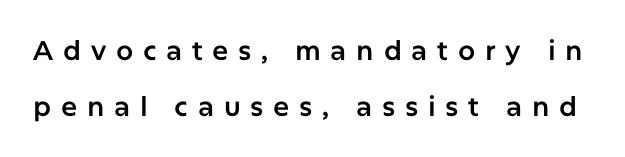
The image shows 27 px text type, upright; set loose line spacing (2.09x), unusually wide letter spacing (+0.36 em), not underlined.
